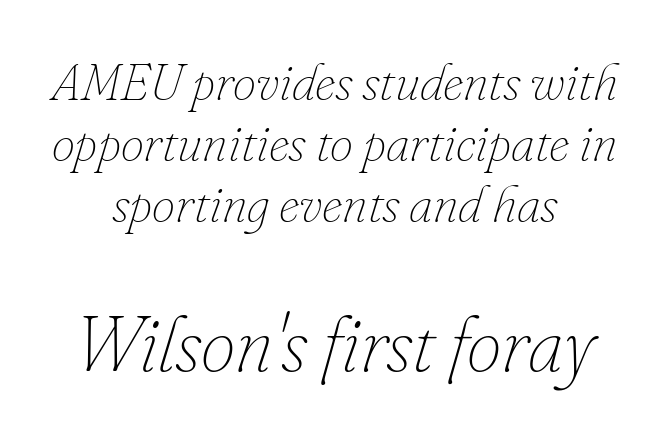
The image shows 78 px thin type, italic (leaning right); set centered, line spacing 1.17x, normal letter spacing, not underlined; the second (bottom) block is 1.5x larger; low stroke contrast and a small x-height.
